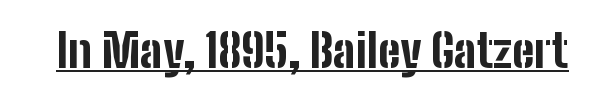
Q: Is the text bold? A: Yes.
Q: Is the text italic (slanted)? A: No, it is upright.
Q: Is the typeface a serif or a sans-serif typeface? A: Sans-serif.
Q: Is the text underlined? A: Yes.
Q: Is the spacing between letters normal or unusually wide? A: Normal.
Q: Width (condensed, normal, or wide)? A: Condensed.
Q: Stroke contrast? A: Low.
Q: x-height? A: Medium.
Q: Monospaced? A: No.
